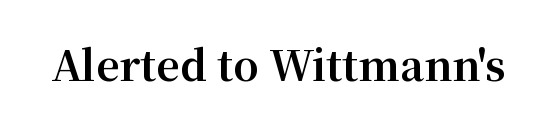
The image shows 41 px bold serif type, upright; set normal letter spacing, not underlined; medium stroke contrast and a medium x-height.
